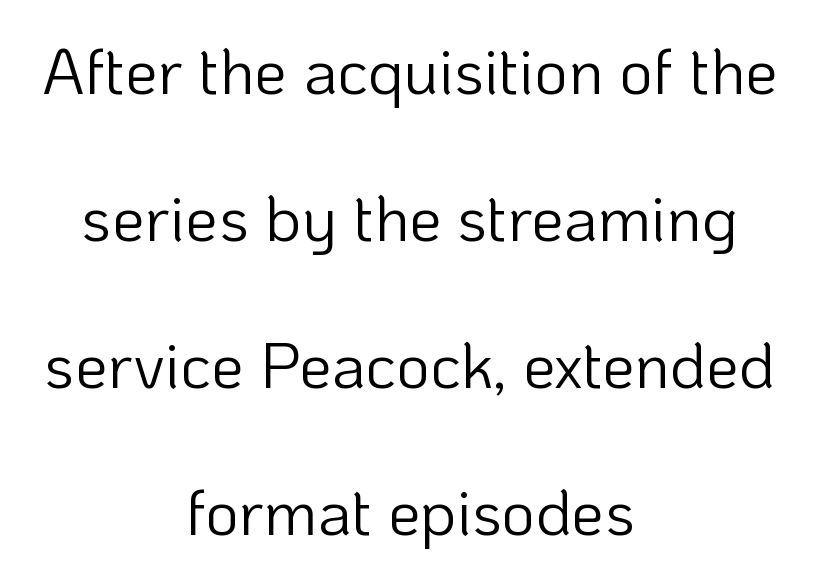
The image shows 65 px light sans-serif type, upright; set centered, loose line spacing (2.26x), normal letter spacing, not underlined; low stroke contrast and a medium x-height.
